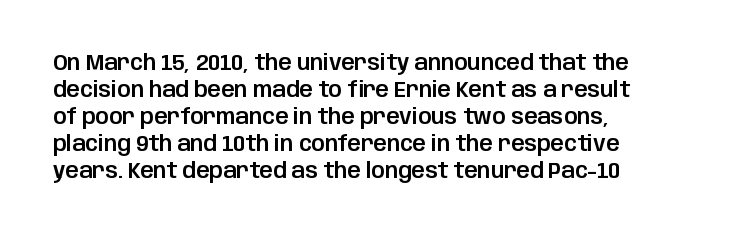
No word sits above an underline. Rendered with straight, roman letterforms. A typesetter would call this leading conventional body-copy spacing. Nothing unusual about the tracking: characters are spaced as the font intends. Line starts are locked; line ends wander.
